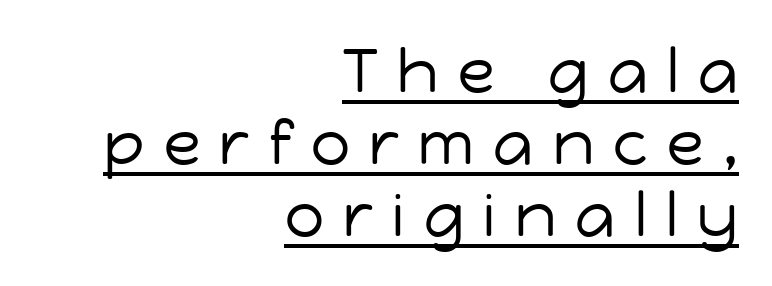
Q: Is the text bold? A: No.
Q: Is the text italic (slanted)? A: No, it is upright.
Q: Is the typeface a serif or a sans-serif typeface? A: Sans-serif.
Q: Is the text underlined? A: Yes.
Q: How is the paragraph aligned? A: Right-aligned.
Q: Is the spacing between letters normal or unusually wide? A: Unusually wide.
Q: Width (condensed, normal, or wide)? A: Normal.
Q: Stroke contrast? A: Low.
Q: x-height? A: Medium.
Q: Monospaced? A: No.
